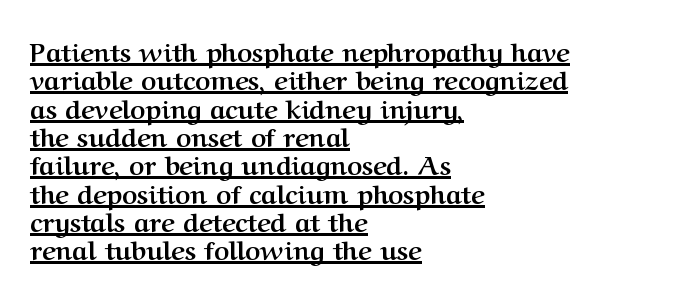
{"italic": "no", "bold": "yes", "underline": "yes", "align": "left", "line_spacing": "tight", "line_spacing_ratio": 1.09, "letter_spacing": "normal", "letter_spacing_em": 0.0, "glyph_px": 26}
